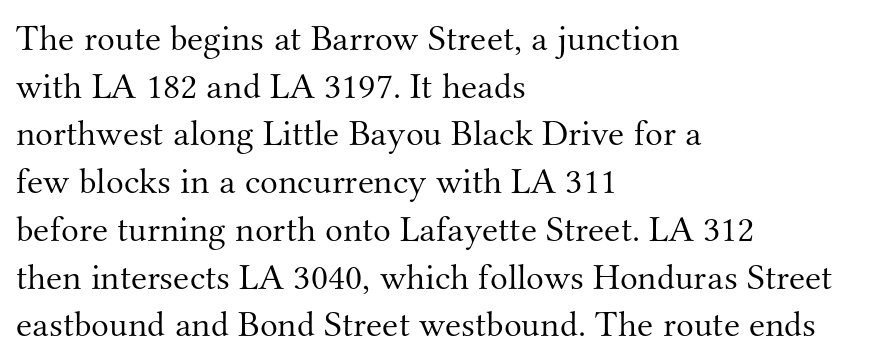
{"serif": "yes", "italic": "no", "bold": "no", "weight": "light", "width": "normal", "stroke_contrast": "medium", "x_height": "small", "monospaced": "no", "underline": "no", "align": "left", "line_spacing": "normal", "line_spacing_ratio": 1.29, "letter_spacing": "normal", "letter_spacing_em": 0.0, "glyph_px": 37}
